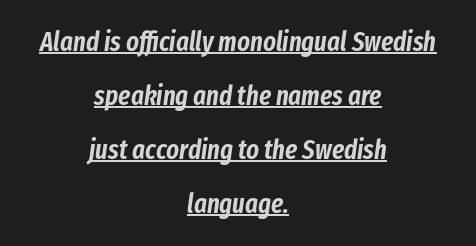
Nothing unusual about the tracking: characters are spaced as the font intends. This is underlined copy, the kind a proofreader might mark for attention. Rows of type keep a wide berth in the vertical direction. Leftover space on each line is divided equally before and after the words. These lines were composed using italics.
